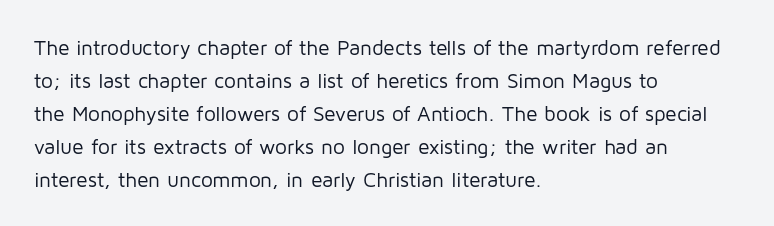
No italicization has been applied; the sample stays upright. This rendering features lettering with no underline. Summary of weight: not heavy and not bold. The typesetter chose a ragged-right arrangement here. The vertical gap from one line to the next is medium.
